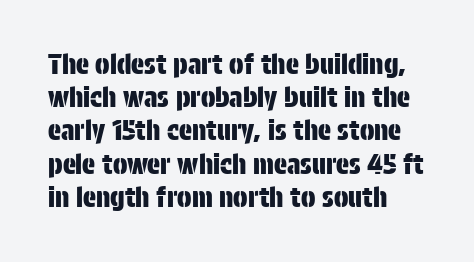
The image shows 27 px text type, upright; set left-aligned, line spacing 1.23x, normal letter spacing, not underlined.
